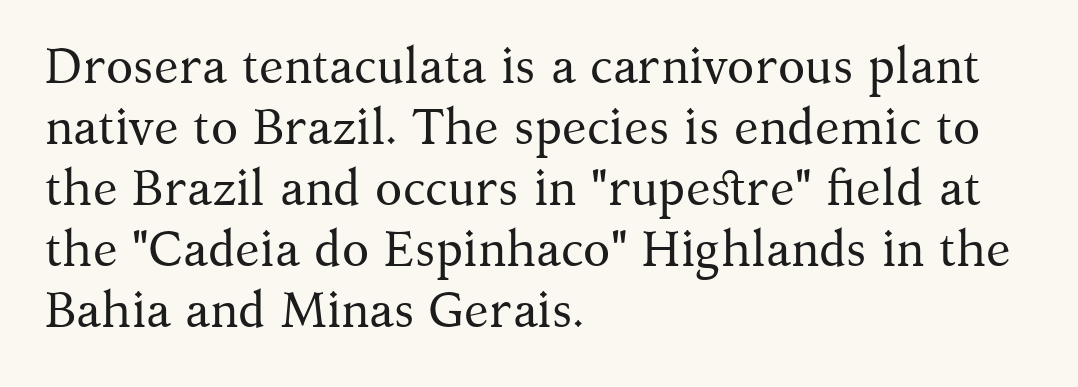
Q: Is the text bold? A: No.
Q: Is the text italic (slanted)? A: No, it is upright.
Q: Is the typeface a serif or a sans-serif typeface? A: Serif.
Q: Is the text underlined? A: No.
Q: How is the paragraph aligned? A: Left-aligned.
Q: Is the spacing between letters normal or unusually wide? A: Normal.
Q: Width (condensed, normal, or wide)? A: Normal.
Q: Stroke contrast? A: Medium.
Q: x-height? A: Medium.
Q: Monospaced? A: No.
